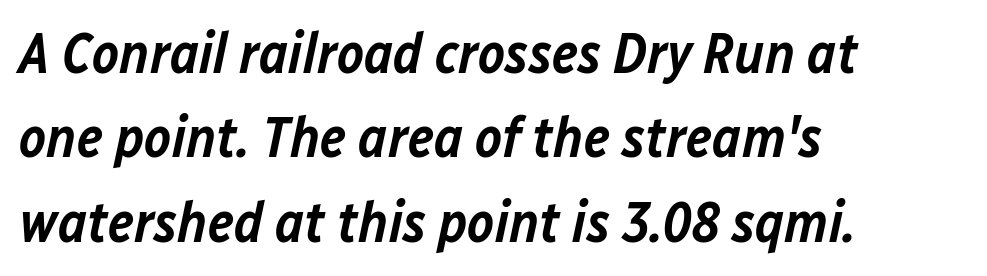
Q: Is the text bold? A: Semi-bold.
Q: Is the text italic (slanted)? A: Yes, it leans right by about 12 degrees.
Q: Is the text underlined? A: No.
Q: How is the paragraph aligned? A: Left-aligned.
Q: Is the spacing between letters normal or unusually wide? A: Normal.
Q: Is the spacing between lines tight, normal or loose? A: Normal.
Q: Width (condensed, normal, or wide)? A: Normal.
Q: Stroke contrast? A: Low.
Q: x-height? A: Medium.
Q: Monospaced? A: No.
